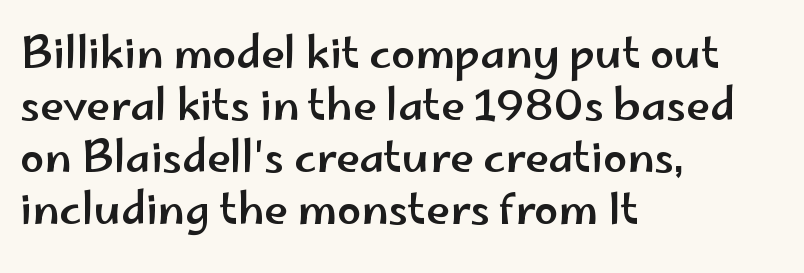
Q: Is the text italic (slanted)? A: No, it is upright.
Q: Is the typeface a serif or a sans-serif typeface? A: Sans-serif.
Q: Is the text underlined? A: No.
Q: How is the paragraph aligned? A: Left-aligned.
Q: Is the spacing between letters normal or unusually wide? A: Normal.
Q: Width (condensed, normal, or wide)? A: Wide.
Q: Stroke contrast? A: Low.
Q: x-height? A: Small.
Q: Monospaced? A: No.
